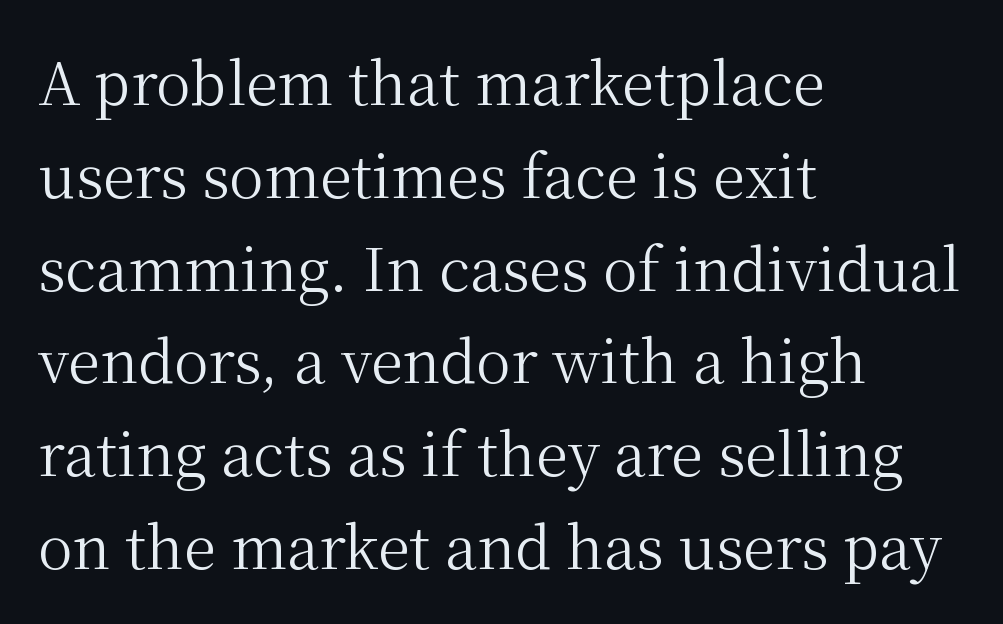
A normal amount of white space separates one row of letters from the next. Caption: face not bold, strokes unweighted. The text was rendered using a seriffed face with decorative stroke endings. The type is set solid horizontally, with unmodified tracking. The passage is arranged the way most books set body copy — flush left.
